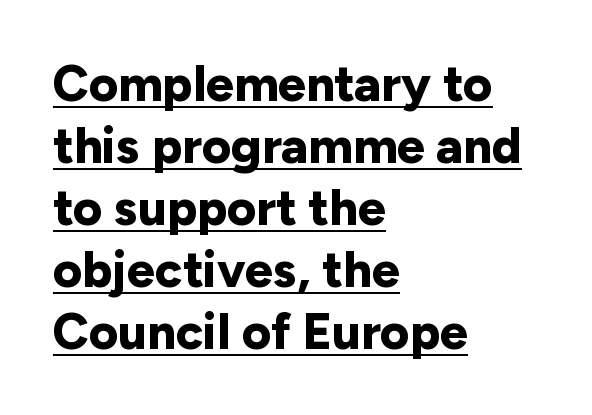
Style check: upright. The glyphs in this specimen are sans serif. In designer terms, the underline attribute is active on this setting. The passage shown is typed in a proportional face where columns would drift.
